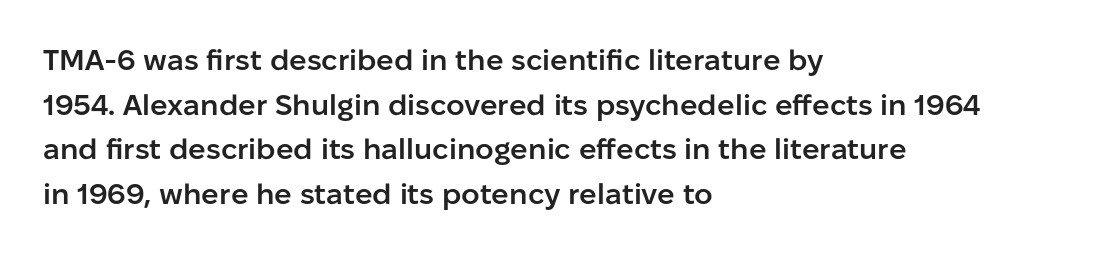
Q: Is the text bold? A: Semi-bold.
Q: Is the text italic (slanted)? A: No, it is upright.
Q: Is the typeface a serif or a sans-serif typeface? A: Sans-serif.
Q: Is the text underlined? A: No.
Q: How is the paragraph aligned? A: Left-aligned.
Q: Is the spacing between letters normal or unusually wide? A: Normal.
Q: Is the spacing between lines tight, normal or loose? A: Normal.
Q: Width (condensed, normal, or wide)? A: Normal.
Q: Stroke contrast? A: Low.
Q: x-height? A: Medium.
Q: Monospaced? A: No.
